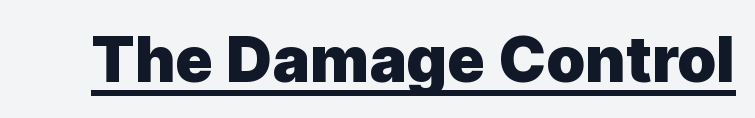
The image shows 63 px heavy sans-serif type, upright; set normal letter spacing, underlined; a medium x-height.
